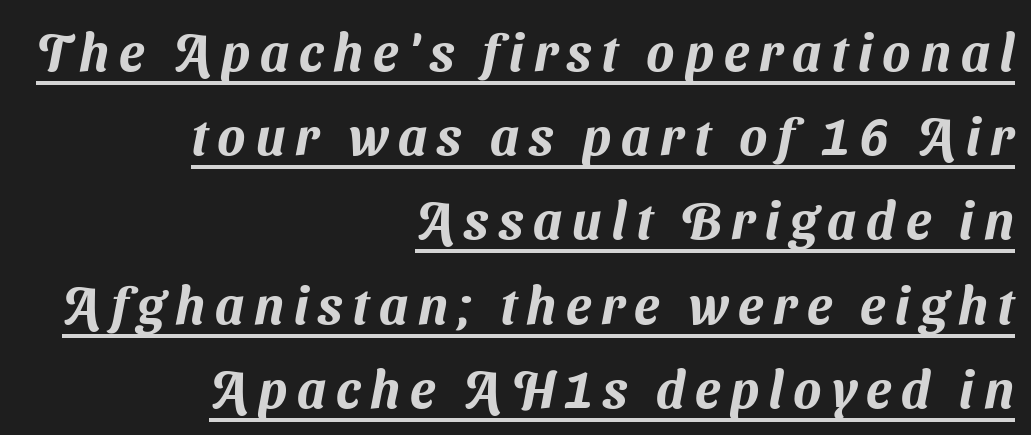
Q: Is the typeface a serif or a sans-serif typeface? A: Sans-serif.
Q: Is the text underlined? A: Yes.
Q: How is the paragraph aligned? A: Right-aligned.
Q: Is the spacing between lines tight, normal or loose? A: Normal.
Q: Width (condensed, normal, or wide)? A: Normal.
Q: Stroke contrast? A: Medium.
Q: x-height? A: Medium.
Q: Monospaced? A: No.
